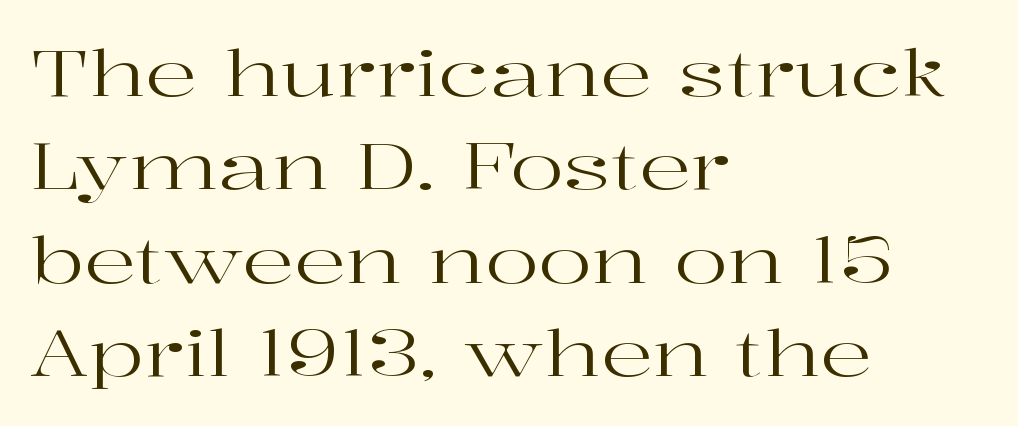
{"serif": "yes", "italic": "no", "bold": "no", "weight": "regular", "width": "wide", "stroke_contrast": "high", "x_height": "medium", "monospaced": "no", "underline": "no", "align": "left", "line_spacing": "normal", "line_spacing_ratio": 1.46, "letter_spacing": "normal", "letter_spacing_em": 0.0, "glyph_px": 64}
